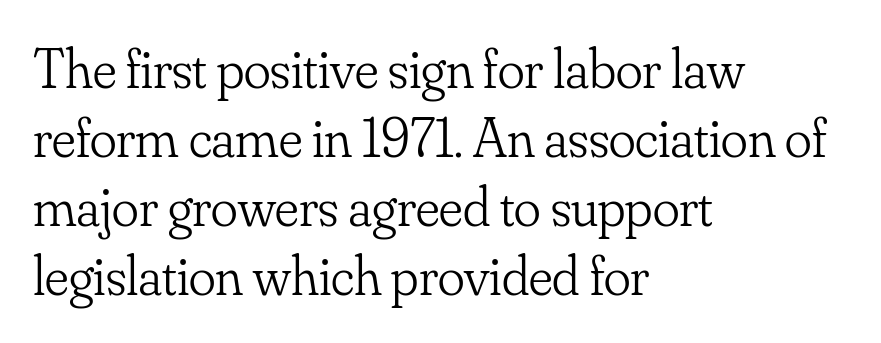
The image shows 56 px light serif type, upright; set left-aligned, line spacing 1.23x, normal letter spacing, not underlined; low stroke contrast and a small x-height.
